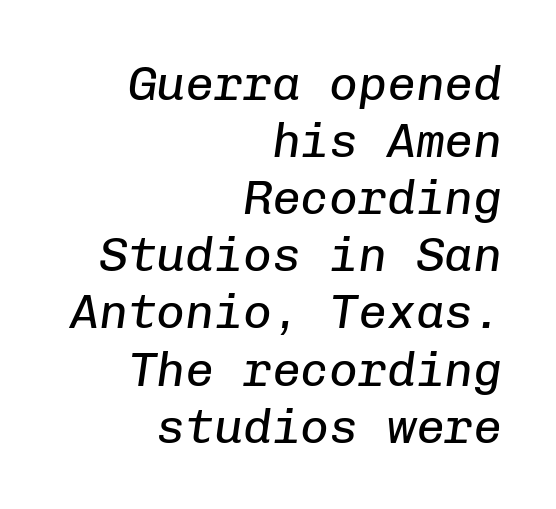
The image shows 48 px regular-weight type, italic (leaning right), monospaced; set right-aligned, line spacing 1.19x, normal letter spacing, not underlined; low stroke contrast and a medium x-height.
